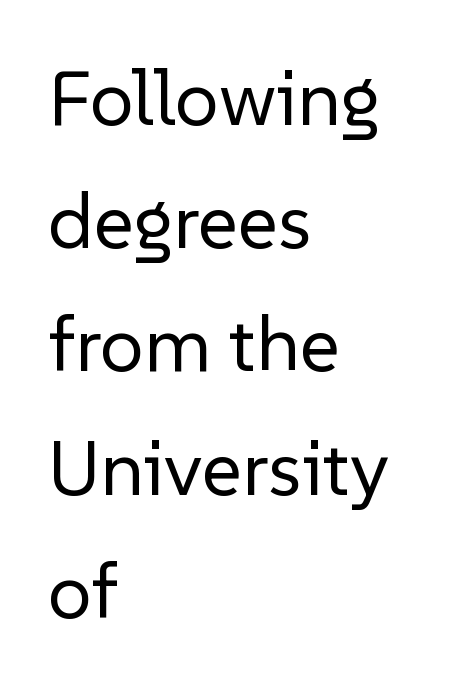
Q: Is the text bold? A: No.
Q: Is the text italic (slanted)? A: No, it is upright.
Q: Is the typeface a serif or a sans-serif typeface? A: Sans-serif.
Q: Is the text underlined? A: No.
Q: How is the paragraph aligned? A: Left-aligned.
Q: Is the spacing between letters normal or unusually wide? A: Normal.
Q: Is the spacing between lines tight, normal or loose? A: Normal.
Q: Width (condensed, normal, or wide)? A: Normal.
Q: Stroke contrast? A: Low.
Q: x-height? A: Medium.
Q: Monospaced? A: No.
